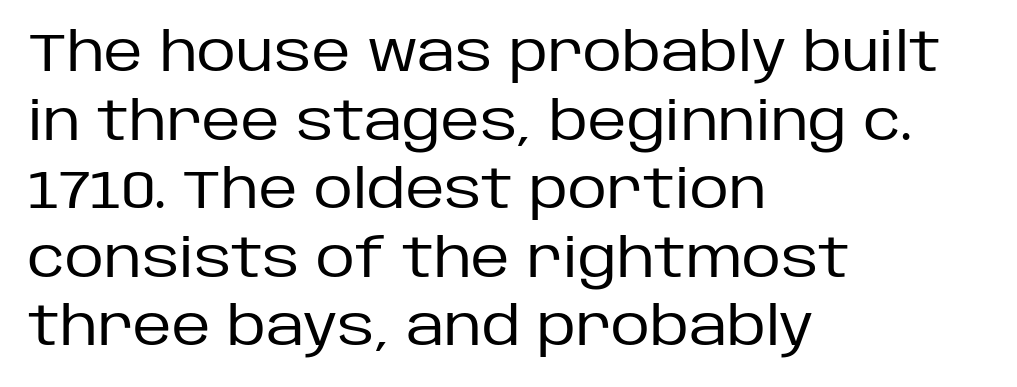
Q: Is the text bold? A: No.
Q: Is the text italic (slanted)? A: No, it is upright.
Q: Is the typeface a serif or a sans-serif typeface? A: Sans-serif.
Q: Is the text underlined? A: No.
Q: How is the paragraph aligned? A: Left-aligned.
Q: Is the spacing between letters normal or unusually wide? A: Normal.
Q: Is the spacing between lines tight, normal or loose? A: Normal.
Q: Width (condensed, normal, or wide)? A: Normal.
Q: Stroke contrast? A: Low.
Q: x-height? A: Large.
Q: Monospaced? A: No.
